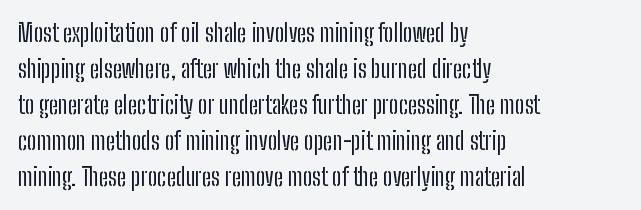
{"italic": "no", "bold": "no", "underline": "no", "align": "left", "line_spacing": "normal", "line_spacing_ratio": 1.5, "letter_spacing": "normal", "letter_spacing_em": 0.0, "glyph_px": 24}
